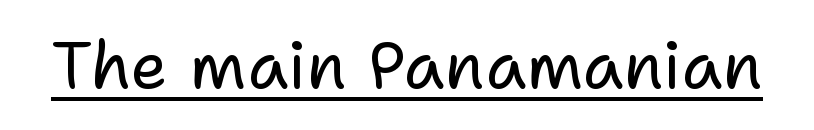
The image shows 66 px regular-weight sans-serif type, upright; set normal letter spacing, underlined; low stroke contrast and a medium x-height.
